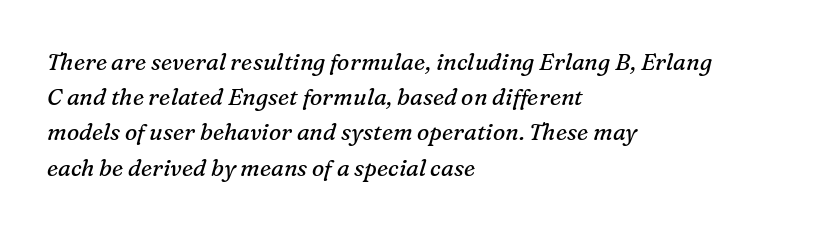
Q: Is the text bold? A: No.
Q: Is the text italic (slanted)? A: Yes, it leans right by about 16 degrees.
Q: Is the text underlined? A: No.
Q: How is the paragraph aligned? A: Left-aligned.
Q: Is the spacing between letters normal or unusually wide? A: Normal.
Q: Is the spacing between lines tight, normal or loose? A: Normal.
